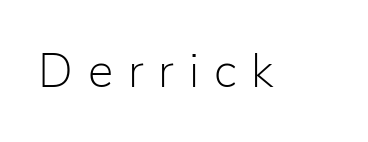
Anything drawn beneath the words? Only blank space. If you drew a line through each stem, it would be perfectly vertical. No extra ink here — the face is not bold. Check where the strokes stop: nothing finishes them off — pure sans. Loose tracking; the words dissolve into strings of separated letters.
